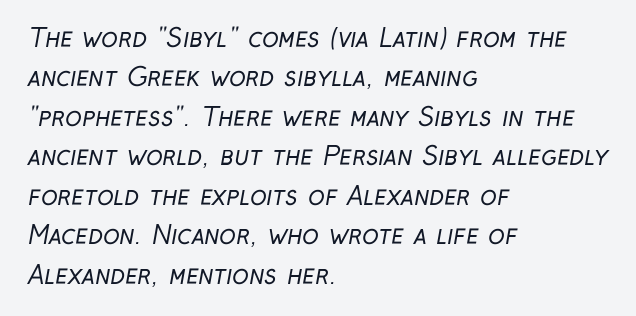
Descenders are the only things crossing below the line. Unbolded letterforms with no extra heft. The rows are spaced the way most documents space them. Where is the straight margin? On the left.
